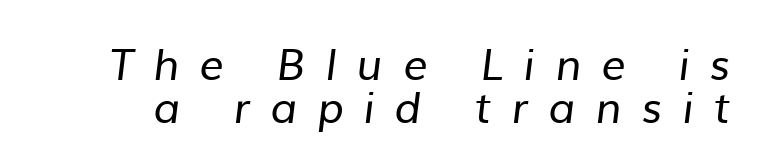
In terms of letterspacing, this is a distinctly airy, spread setting. A typesetter would call this proportional, since set widths differ per character. Has an underline been added? It has not. Heft: none added — not bold. Serifs: no, the terminals of the letterforms are clean. Compared with typical paragraphs, the rows here are closer together.
